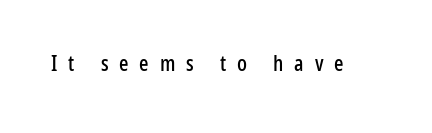
{"italic": "no", "underline": "no", "letter_spacing": "wide", "letter_spacing_em": 0.49, "glyph_px": 22}
